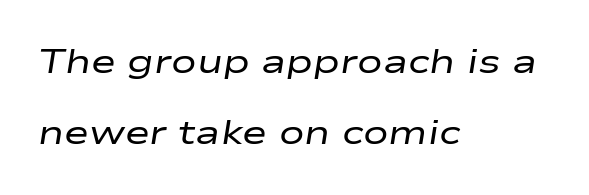
Q: Is the text bold? A: No.
Q: Is the text italic (slanted)? A: Yes, it leans right by about 9 degrees.
Q: Is the text underlined? A: No.
Q: How is the paragraph aligned? A: Left-aligned.
Q: Is the spacing between letters normal or unusually wide? A: Normal.
Q: Is the spacing between lines tight, normal or loose? A: Loose.
Q: Width (condensed, normal, or wide)? A: Wide.
Q: Stroke contrast? A: Low.
Q: x-height? A: Medium.
Q: Monospaced? A: No.
